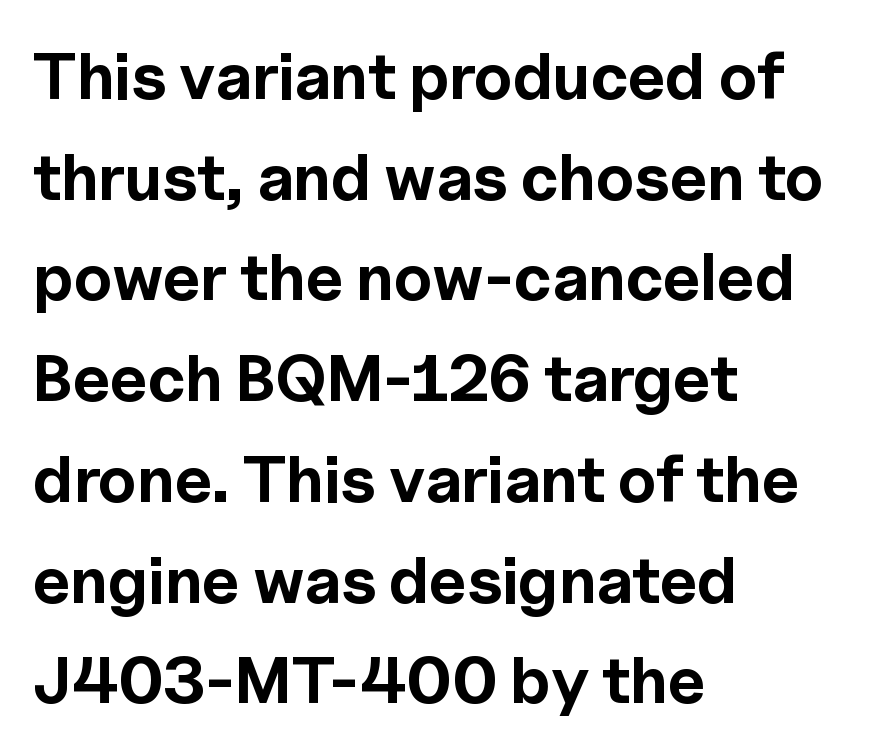
The image shows 65 px bold sans-serif type, upright; set left-aligned, normal line spacing (1.55x), normal letter spacing, not underlined; a medium x-height.
